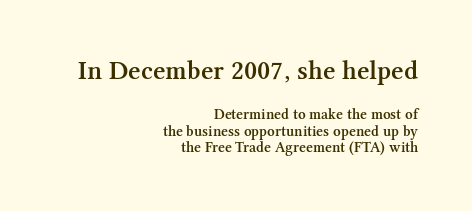
Q: Is the text bold? A: Semi-bold.
Q: Is the text italic (slanted)? A: No, it is upright.
Q: Is the text underlined? A: No.
Q: How is the paragraph aligned? A: Right-aligned.
Q: Is the spacing between letters normal or unusually wide? A: Normal.
Q: Is the spacing between lines tight, normal or loose? A: Tight.
Q: Which block of text is set in a larger size, the first (top) or the second (bottom)? A: The first (top) one.
